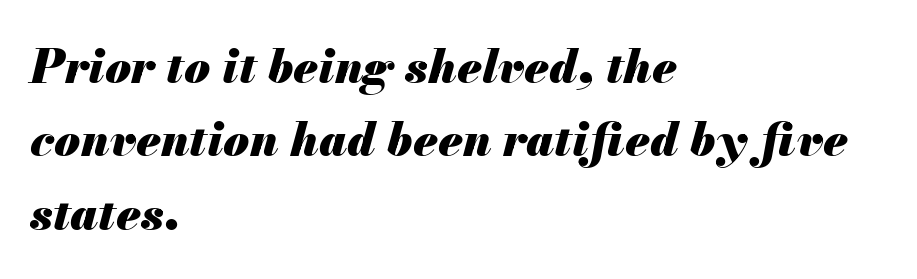
{"italic": "yes", "lean": "right", "slant_degrees": 13, "bold": "yes", "weight": "heavy", "width": "normal", "stroke_contrast": "medium", "x_height": "small", "monospaced": "no", "underline": "no", "align": "left", "line_spacing": "normal", "line_spacing_ratio": 1.56, "letter_spacing": "normal", "letter_spacing_em": 0.0, "glyph_px": 47}
